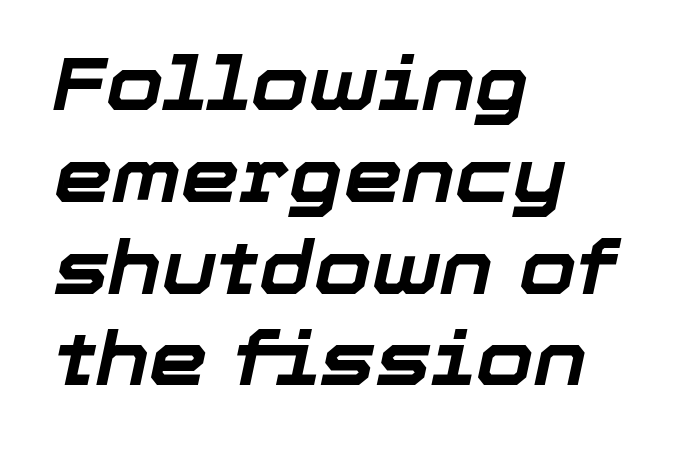
{"italic": "yes", "lean": "right", "slant_degrees": 12, "bold": "yes", "weight": "bold", "width": "normal", "stroke_contrast": "low", "x_height": "medium", "monospaced": "no", "underline": "no", "align": "left", "line_spacing_ratio": 1.24, "letter_spacing": "normal", "letter_spacing_em": 0.0, "glyph_px": 74}
